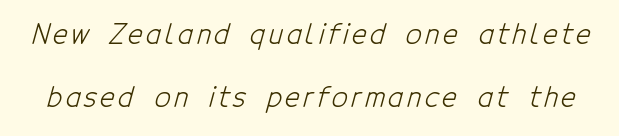
The passage shown is typed in a proportional face where columns would drift. A bare baseline throughout the passage. Are there feet on the stems? There aren't — it's a sans. The line-height multiplier appears high, well above default.
